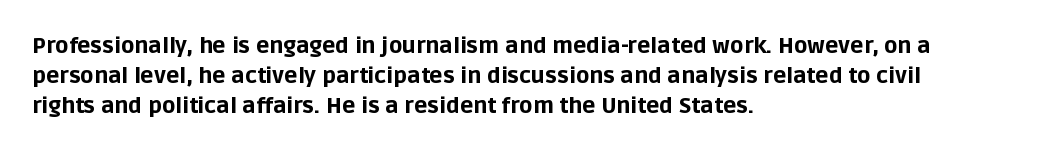
The image shows 22 px bold type, upright; set left-aligned, normal line spacing (1.37x), normal letter spacing, not underlined.
